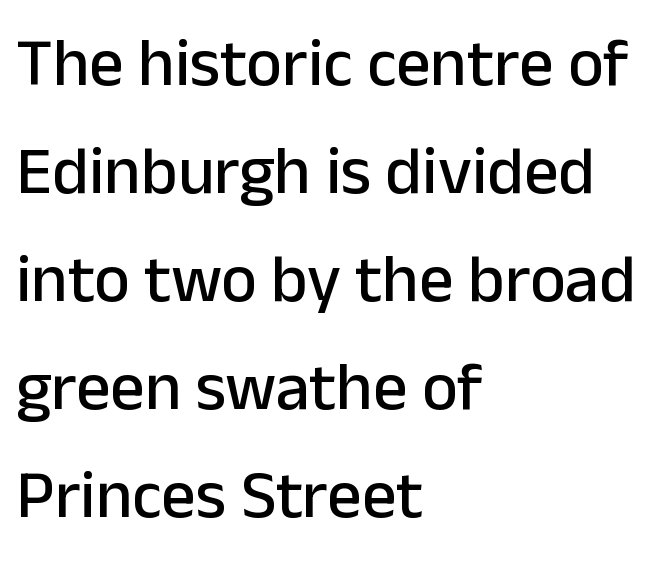
Tracking value appears to be zero — textbook default spacing. Style check: upright. A typesetter would label this face a sans. Character widths vary here, with narrow letters taking less room than wide ones. Anything drawn beneath the words? Only blank space. Alignment: flush left.
